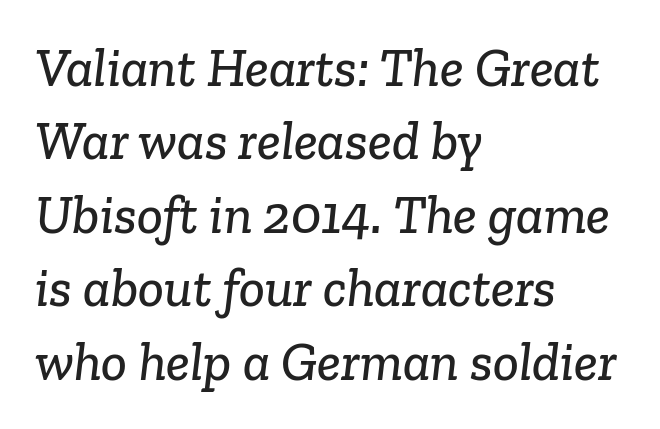
Letter spacing: default. Do the characters align in a grid? No, the font is proportional. What kind of face is this? One with serifs. If you measured baseline to baseline, you'd find a middling distance. Honestly, there is no underline to notice here at all.
